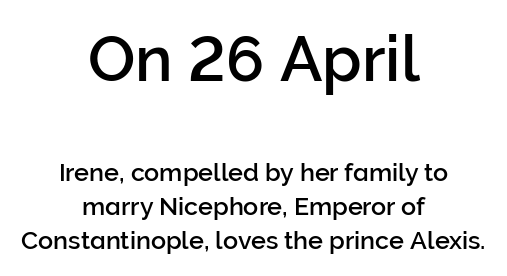
Note the varied advance widths — an 'i' is clearly narrower than an 'm'. Clear beneath every line of the passage. The characters display no serif detailing; their extremities are plain. One glance says typical: line gaps are just what's usual. The lines are quadded center.
